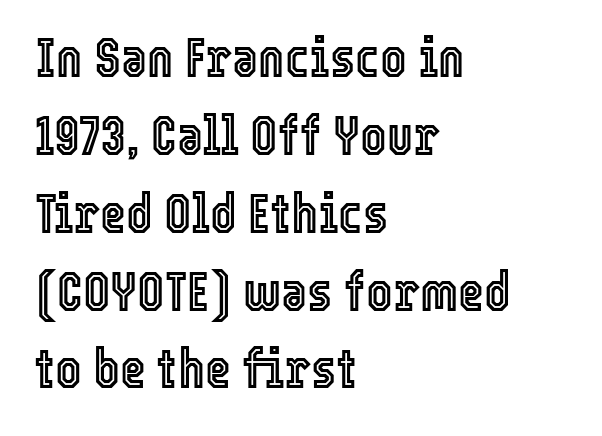
{"italic": "no", "width": "condensed", "x_height": "medium", "monospaced": "no", "underline": "no", "align": "left", "line_spacing": "normal", "line_spacing_ratio": 1.39, "letter_spacing": "normal", "letter_spacing_em": 0.0, "glyph_px": 56}
